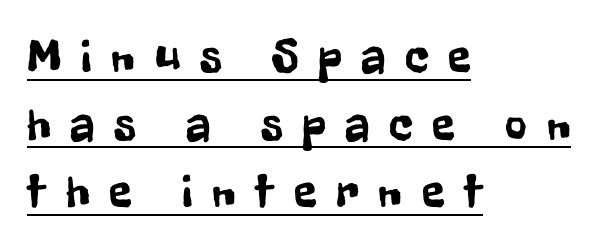
This sample uses a sans-serif face. Here the designer chose a conventional face with non-uniform glyph widths. The letters stand upright; this is a roman face. Regular leading.
